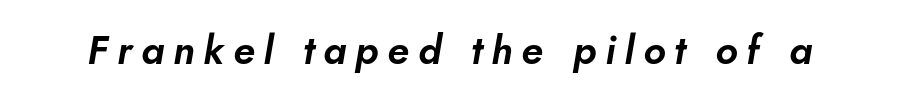
The image shows 40 px text type, italic (leaning right); set unusually wide letter spacing (+0.22 em), not underlined; low stroke contrast and a small x-height.
